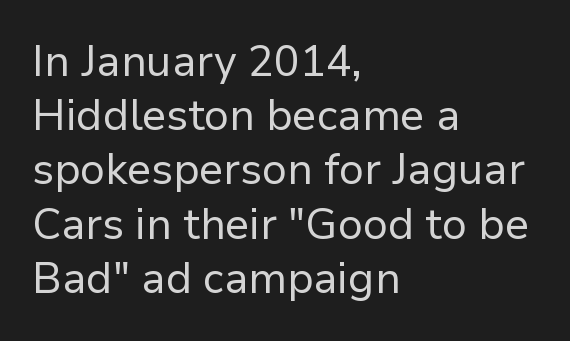
Q: Is the text bold? A: No.
Q: Is the text italic (slanted)? A: No, it is upright.
Q: Is the typeface a serif or a sans-serif typeface? A: Sans-serif.
Q: Is the text underlined? A: No.
Q: How is the paragraph aligned? A: Left-aligned.
Q: Is the spacing between letters normal or unusually wide? A: Normal.
Q: Is the spacing between lines tight, normal or loose? A: Normal.
Q: Width (condensed, normal, or wide)? A: Normal.
Q: Stroke contrast? A: Low.
Q: x-height? A: Medium.
Q: Monospaced? A: No.
